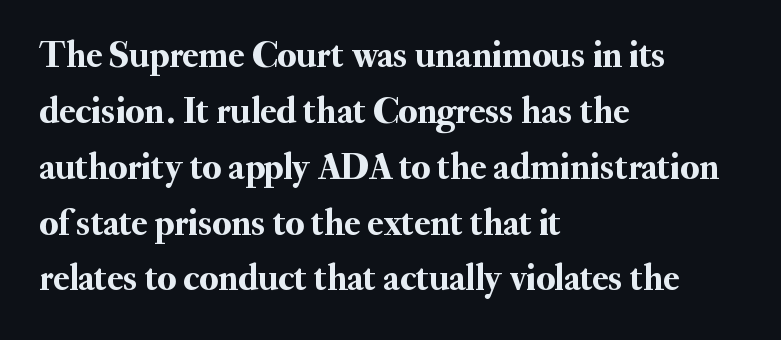
Q: Is the text italic (slanted)? A: No, it is upright.
Q: Is the typeface a serif or a sans-serif typeface? A: Serif.
Q: Is the text underlined? A: No.
Q: How is the paragraph aligned? A: Left-aligned.
Q: Is the spacing between letters normal or unusually wide? A: Normal.
Q: Is the spacing between lines tight, normal or loose? A: Normal.
Q: Width (condensed, normal, or wide)? A: Normal.
Q: Stroke contrast? A: Medium.
Q: x-height? A: Small.
Q: Monospaced? A: No.
